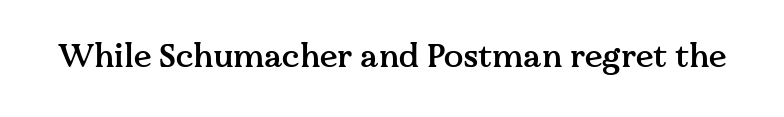
{"serif": "yes", "italic": "no", "bold": "semi", "weight": "semibold", "width": "normal", "stroke_contrast": "medium", "x_height": "medium", "monospaced": "no", "underline": "no", "letter_spacing": "normal", "letter_spacing_em": 0.0, "glyph_px": 32}
